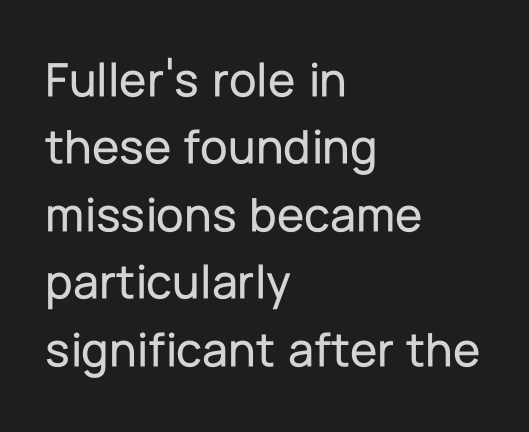
The image shows 50 px sans-serif type, upright; set left-aligned, normal line spacing (1.35x), normal letter spacing, not underlined; low stroke contrast and a medium x-height.
